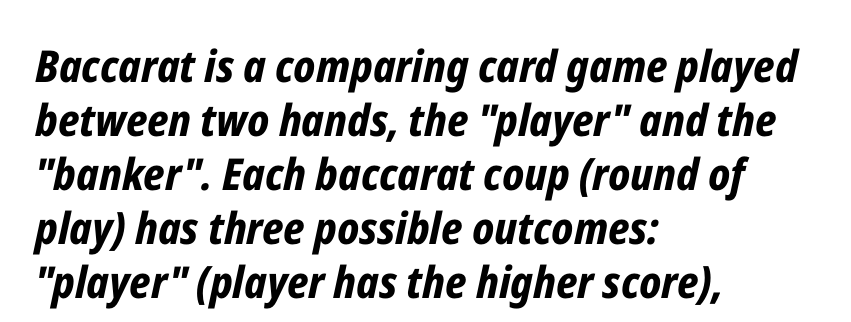
{"italic": "yes", "lean": "right", "slant_degrees": 12, "bold": "yes", "weight": "bold", "width": "condensed", "stroke_contrast": "low", "x_height": "medium", "monospaced": "no", "underline": "no", "align": "left", "line_spacing_ratio": 1.23, "letter_spacing": "normal", "letter_spacing_em": 0.0, "glyph_px": 44}
